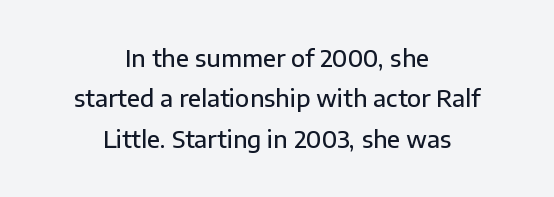
A bare baseline throughout the passage. Notice how the passage keeps no hard edge, just a central spine. Is the letter spacing exaggerated? No — it looks like the ordinary default. Ordinary non-slanted type is in use.
